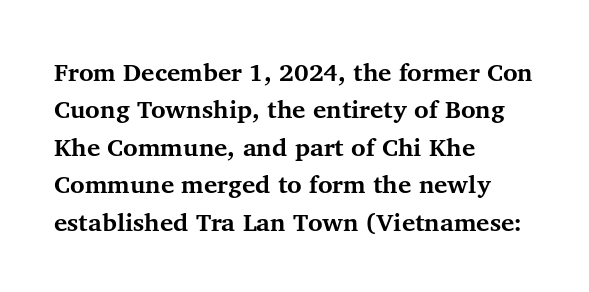
Q: Is the text bold? A: Yes.
Q: Is the text italic (slanted)? A: No, it is upright.
Q: Is the text underlined? A: No.
Q: How is the paragraph aligned? A: Left-aligned.
Q: Is the spacing between letters normal or unusually wide? A: Normal.
Q: Is the spacing between lines tight, normal or loose? A: Normal.
